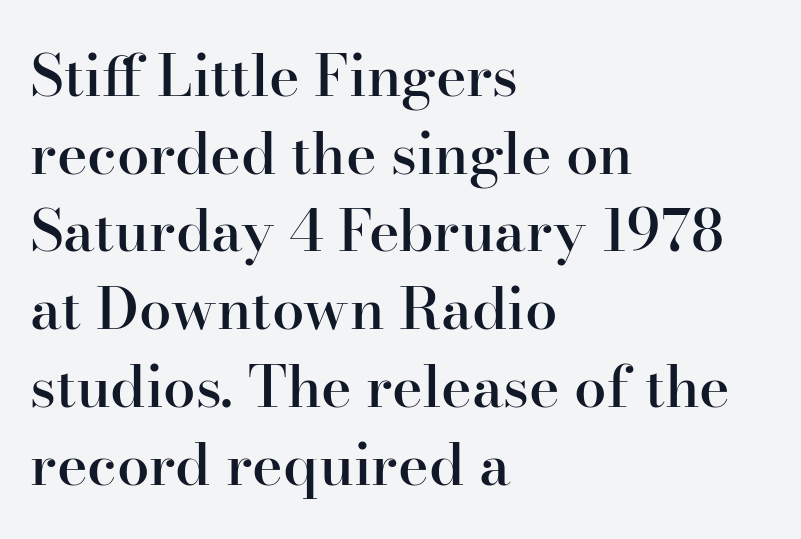
The image shows 58 px semibold serif type, upright; set left-aligned, normal line spacing (1.34x), normal letter spacing, not underlined; high stroke contrast and a small x-height.
